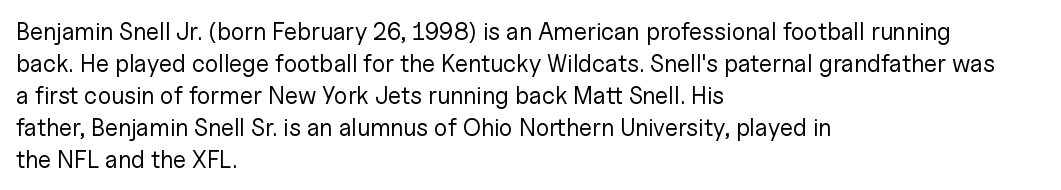
{"italic": "no", "bold": "no", "underline": "no", "align": "left", "line_spacing": "normal", "line_spacing_ratio": 1.33, "letter_spacing": "normal", "letter_spacing_em": 0.0, "glyph_px": 24}
